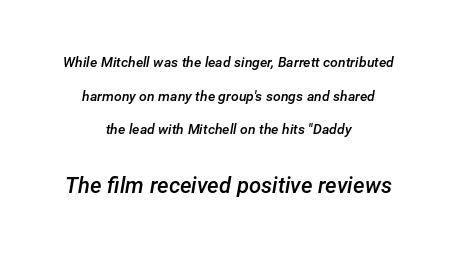
{"italic": "yes", "lean": "right", "slant_degrees": 12, "bold": "semi", "underline": "no", "align": "center", "line_spacing": "loose", "line_spacing_ratio": 2.4, "letter_spacing": "normal", "letter_spacing_em": 0.0, "larger_block": "second", "size_ratio": 1.57, "glyph_px": 22}
